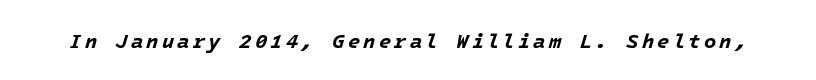
The image shows 20 px bold type, italic (leaning right); set not underlined.
